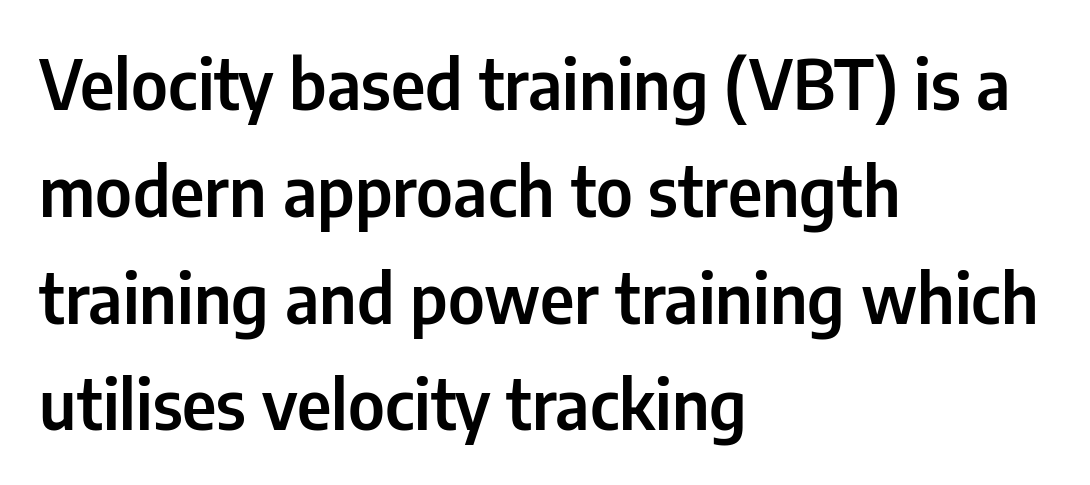
{"serif": "no", "italic": "no", "width": "condensed", "stroke_contrast": "low", "x_height": "medium", "monospaced": "no", "underline": "no", "align": "left", "line_spacing": "normal", "line_spacing_ratio": 1.57, "letter_spacing": "normal", "letter_spacing_em": 0.0, "glyph_px": 68}
